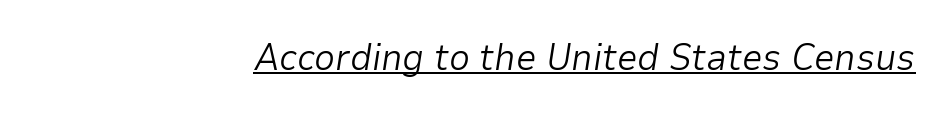
The image shows 37 px light type, italic (leaning right); set right-aligned, normal letter spacing, underlined; low stroke contrast and a medium x-height.
